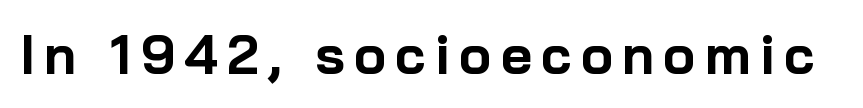
Note: no serifs on the glyphs. Has an underline been added? It has not. Unlike italic type, these characters show no tilt at all. Spacing verdict: proportional, widths tailored to each character.
